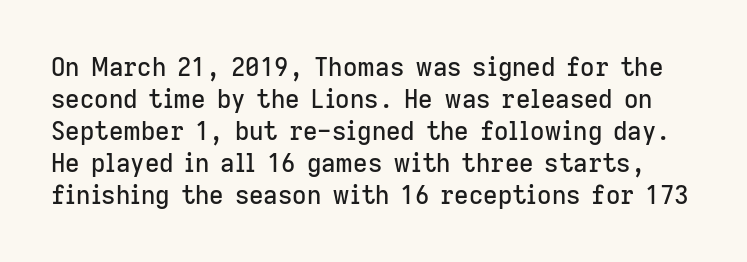
The image shows 25 px text type, upright; set normal line spacing (1.28x), normal letter spacing, not underlined.
